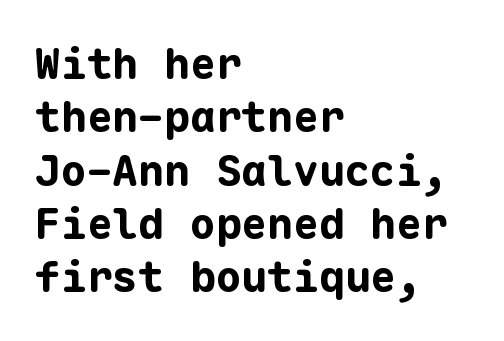
The image shows 43 px bold sans-serif type, upright, monospaced; set left-aligned, line spacing 1.24x, normal letter spacing, not underlined; low stroke contrast and a medium x-height.
